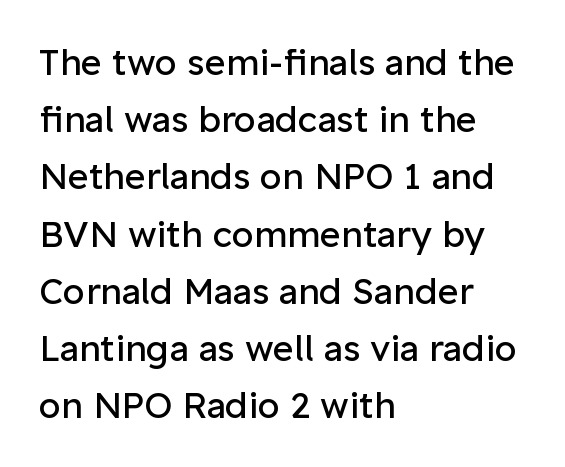
The strip under each line holds only bare page. The letters stand upright; this is a roman face. The lines in this sample share a left origin and differ only in where they stop. A typesetter would call this leading conventional body-copy spacing. The letters advance in unequal steps, a hallmark of proportional type. No letter is thick-stroked: the sample isn't bold.
